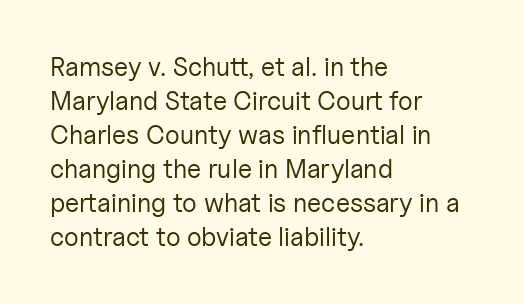
The image shows 26 px text type, upright; set left-aligned, normal line spacing (1.31x), normal letter spacing, not underlined.
